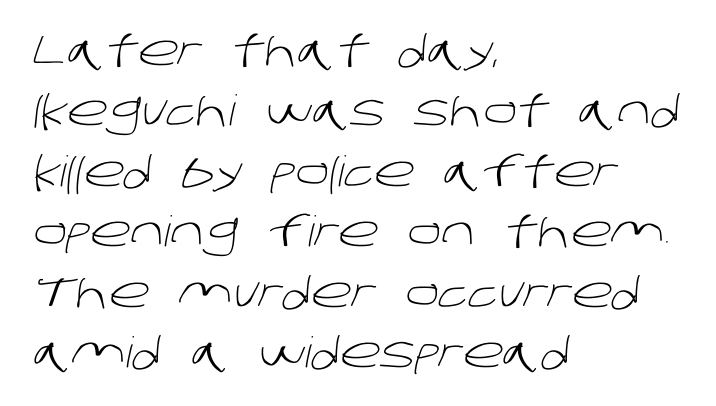
Q: Is the text bold? A: No.
Q: Is the typeface a serif or a sans-serif typeface? A: Sans-serif.
Q: Is the text underlined? A: No.
Q: How is the paragraph aligned? A: Left-aligned.
Q: Is the spacing between letters normal or unusually wide? A: Normal.
Q: Is the spacing between lines tight, normal or loose? A: Normal.
Q: Width (condensed, normal, or wide)? A: Normal.
Q: Stroke contrast? A: Low.
Q: x-height? A: Large.
Q: Monospaced? A: No.
